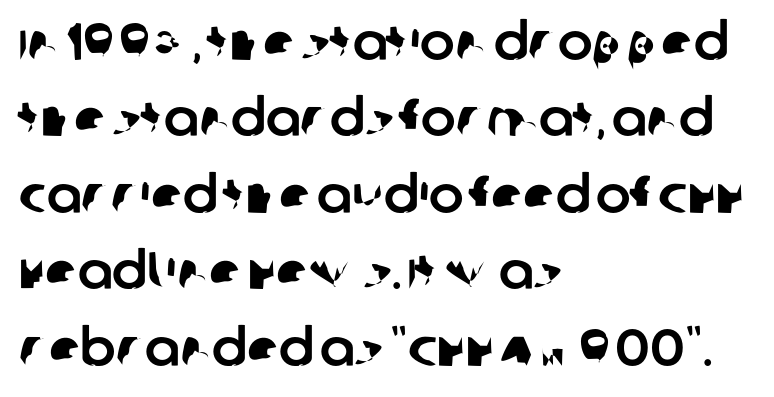
Q: Is the typeface a serif or a sans-serif typeface? A: Sans-serif.
Q: Is the text underlined? A: No.
Q: How is the paragraph aligned? A: Left-aligned.
Q: Is the spacing between letters normal or unusually wide? A: Normal.
Q: Is the spacing between lines tight, normal or loose? A: Normal.
Q: Width (condensed, normal, or wide)? A: Normal.
Q: Stroke contrast? A: Low.
Q: x-height? A: Large.
Q: Monospaced? A: No.
